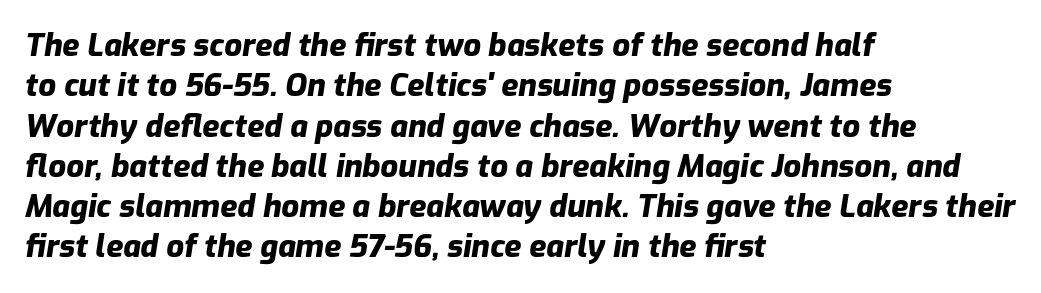
Q: Is the text bold? A: Yes.
Q: Is the text italic (slanted)? A: Yes, it leans right by about 9 degrees.
Q: Is the text underlined? A: No.
Q: How is the paragraph aligned? A: Left-aligned.
Q: Is the spacing between letters normal or unusually wide? A: Normal.
Q: Is the spacing between lines tight, normal or loose? A: Normal.
Q: Width (condensed, normal, or wide)? A: Normal.
Q: Stroke contrast? A: Low.
Q: x-height? A: Medium.
Q: Monospaced? A: No.
